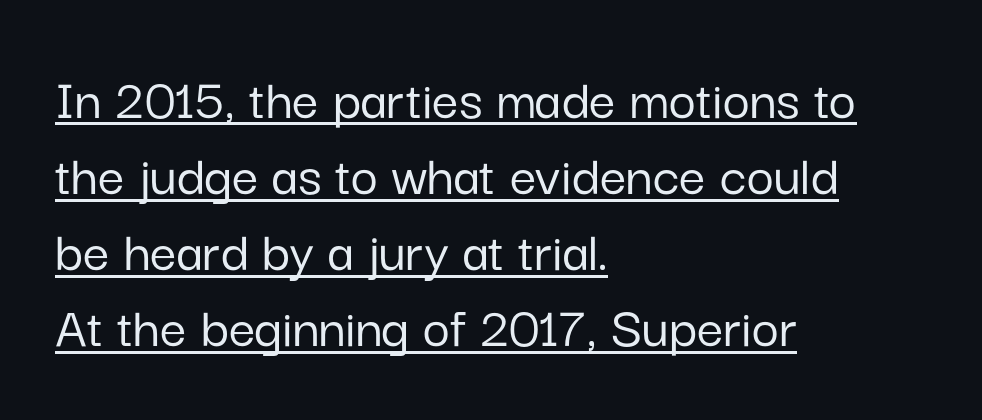
Q: Is the text italic (slanted)? A: No, it is upright.
Q: Is the typeface a serif or a sans-serif typeface? A: Sans-serif.
Q: Is the text underlined? A: Yes.
Q: How is the paragraph aligned? A: Left-aligned.
Q: Is the spacing between letters normal or unusually wide? A: Normal.
Q: Is the spacing between lines tight, normal or loose? A: Normal.
Q: Width (condensed, normal, or wide)? A: Normal.
Q: Stroke contrast? A: Low.
Q: x-height? A: Medium.
Q: Monospaced? A: No.
